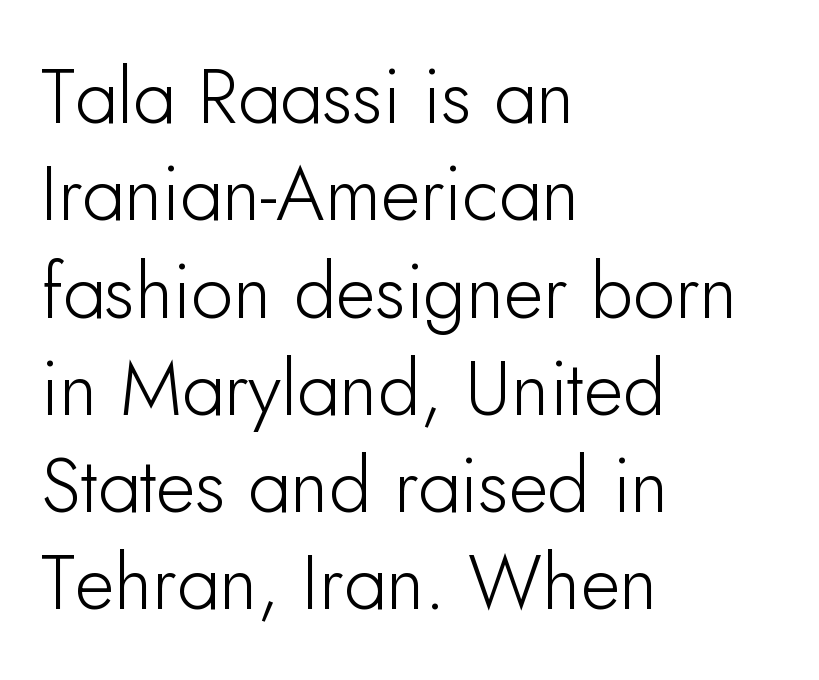
The text was rendered using a sans face with plain stroke endings. Varying glyph widths throughout — classic text-font behaviour. Posture: straight, roman, zero tilt. These lines sit exactly where default settings would place them. A classic flush-left, rag-right setting is used for this passage.
